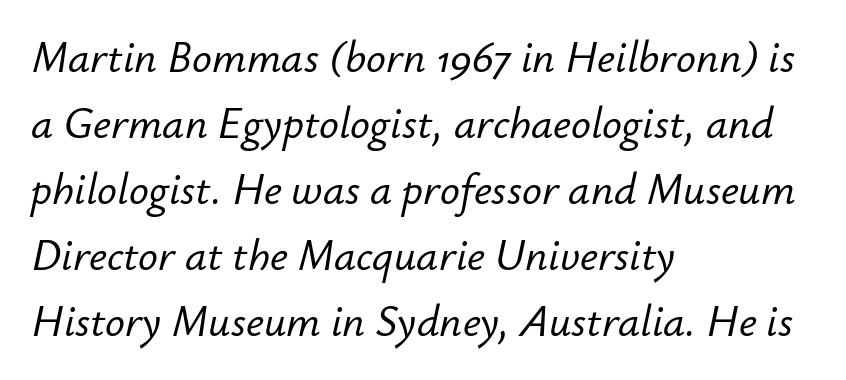
Q: Is the text italic (slanted)? A: Yes, it leans right by about 12 degrees.
Q: Is the text underlined? A: No.
Q: How is the paragraph aligned? A: Left-aligned.
Q: Is the spacing between letters normal or unusually wide? A: Normal.
Q: Is the spacing between lines tight, normal or loose? A: Normal.
Q: Width (condensed, normal, or wide)? A: Normal.
Q: Stroke contrast? A: Low.
Q: x-height? A: Small.
Q: Monospaced? A: No.
